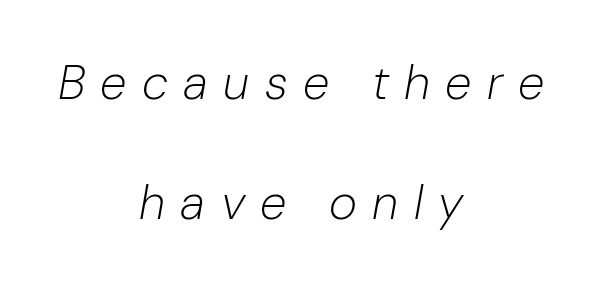
Q: Is the text bold? A: No.
Q: Is the text italic (slanted)? A: Yes, it leans right by about 10 degrees.
Q: Is the text underlined? A: No.
Q: How is the paragraph aligned? A: Centered.
Q: Is the spacing between letters normal or unusually wide? A: Unusually wide.
Q: Is the spacing between lines tight, normal or loose? A: Loose.
Q: Width (condensed, normal, or wide)? A: Normal.
Q: Stroke contrast? A: Low.
Q: x-height? A: Medium.
Q: Monospaced? A: No.
